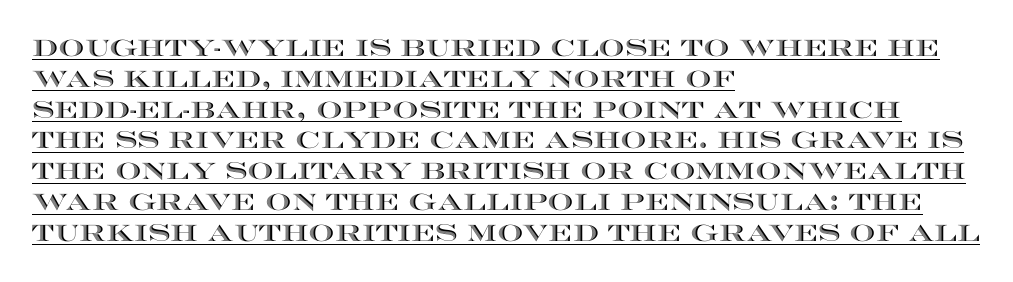
{"italic": "no", "underline": "yes", "align": "left", "line_spacing": "normal", "line_spacing_ratio": 1.34, "letter_spacing": "normal", "letter_spacing_em": 0.0, "glyph_px": 23}
